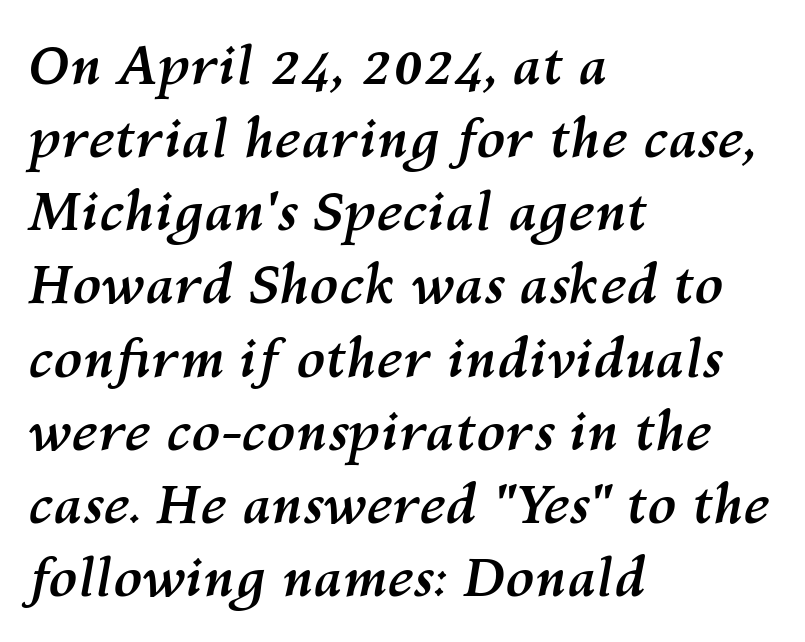
Descender tails drop into unmarked territory. Glyph-to-glyph distance matches everyday printed text. Each letter keeps its own natural width here, so spacing adapts to shape. The block of text has a typical density, with ordinary space between rows. Leftover space on each line is placed entirely after the last word.
